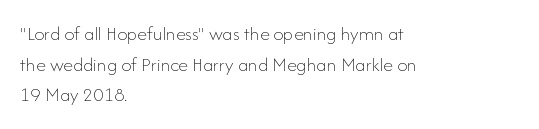
The image shows 20 px text type, upright; set left-aligned, normal line spacing (1.53x), normal letter spacing, not underlined.
